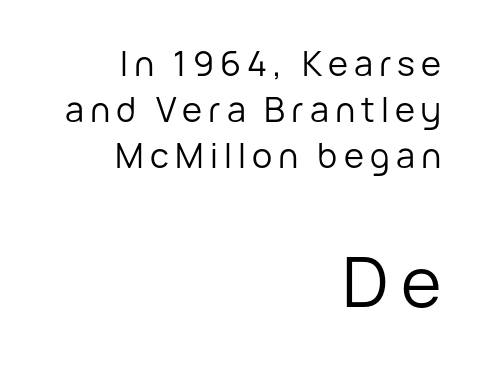
The image shows 69 px regular-weight sans-serif type, upright; set right-aligned, normal line spacing (1.36x), not underlined; the second (bottom) block is 2.03x larger; low stroke contrast and a medium x-height.
